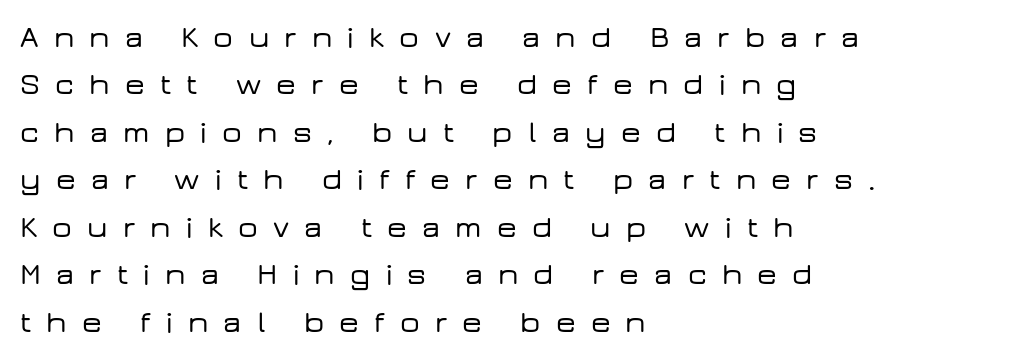
The image shows 31 px wide sans-serif type, upright; set left-aligned, normal line spacing (1.53x), unusually wide letter spacing (+0.49 em), not underlined; low stroke contrast and a medium x-height.
